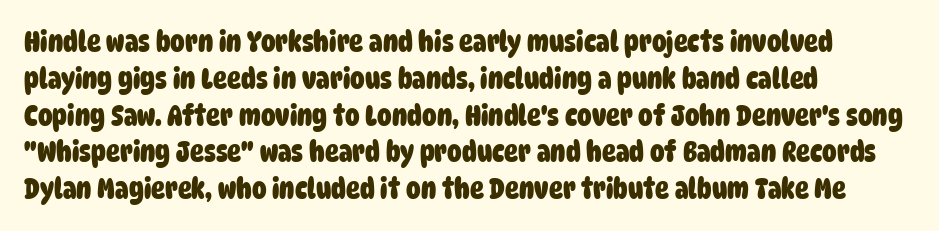
Note: no serifs on the glyphs. Look at the tracking — it's just the regular setting, nothing added. Plain, unruled lines of type. Where is the straight margin? On the left. Horizontal bands of white between lines are of average thickness. The letters advance in unequal steps, a hallmark of proportional type.
